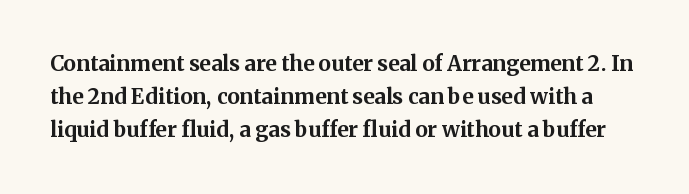
If you measured baseline to baseline, you'd find a middling distance. When letters stand straight like this, we call the style roman or upright. Letters rest on an invisible, unmarked baseline. Tracking here is standard; glyphs follow each other at the usual distance. Weight check: bold — yes, fully.
